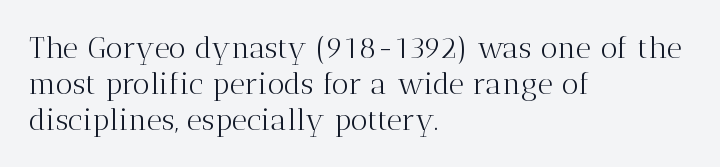
The image shows 30 px light serif type, upright; set left-aligned, line spacing 1.2x, normal letter spacing, not underlined; medium stroke contrast and a medium x-height.
